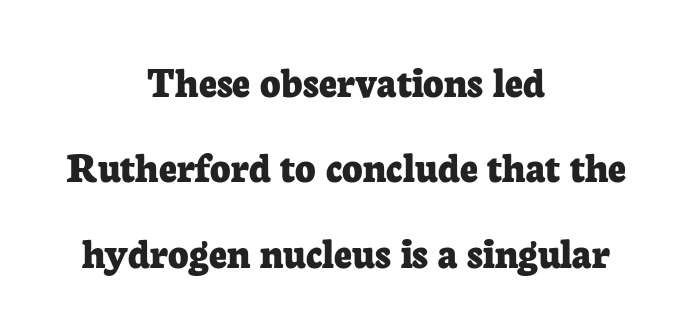
Q: Is the text bold? A: Yes.
Q: Is the text italic (slanted)? A: No, it is upright.
Q: Is the typeface a serif or a sans-serif typeface? A: Serif.
Q: Is the text underlined? A: No.
Q: How is the paragraph aligned? A: Centered.
Q: Is the spacing between letters normal or unusually wide? A: Normal.
Q: Is the spacing between lines tight, normal or loose? A: Loose.
Q: Width (condensed, normal, or wide)? A: Normal.
Q: Stroke contrast? A: Low.
Q: x-height? A: Medium.
Q: Monospaced? A: No.
